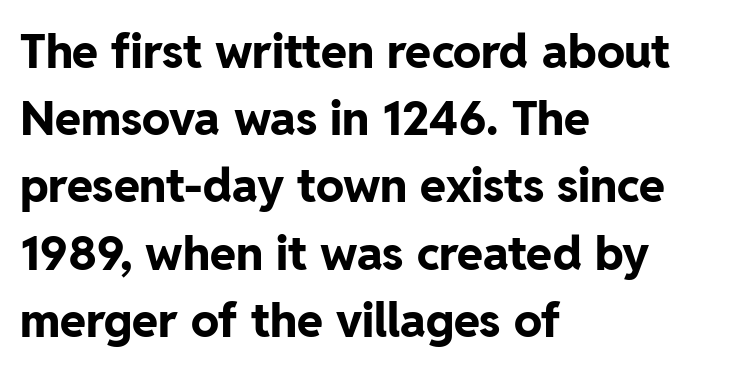
{"serif": "no", "italic": "no", "bold": "yes", "weight": "bold", "width": "normal", "stroke_contrast": "low", "x_height": "medium", "monospaced": "no", "underline": "no", "align": "left", "line_spacing": "normal", "line_spacing_ratio": 1.43, "letter_spacing": "normal", "letter_spacing_em": 0.0, "glyph_px": 47}
